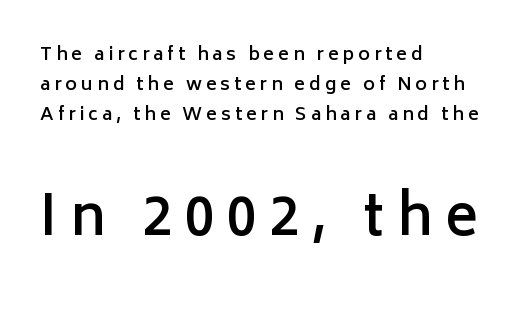
If you squint, the bottom block still reads clearly — it's the larger of the two. Descender tails drop into unmarked territory. The typeface chosen for these lines omits serifs. Set as a demibold, roughly 600 on the weight scale. The typesetter chose a ragged-right arrangement here. Looks like regular typesetting: each glyph gets only the width it needs.
